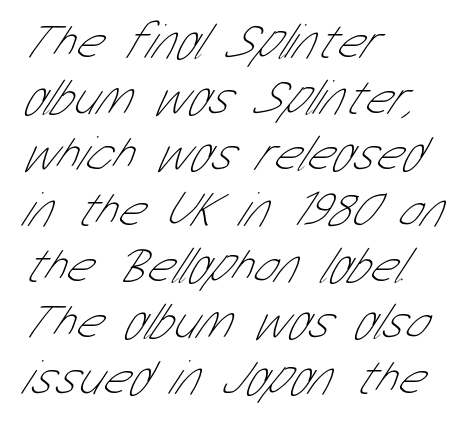
The image shows 50 px thin, condensed sans-serif type; set left-aligned, tight line spacing (1.12x), normal letter spacing, not underlined; low stroke contrast and a medium x-height.
